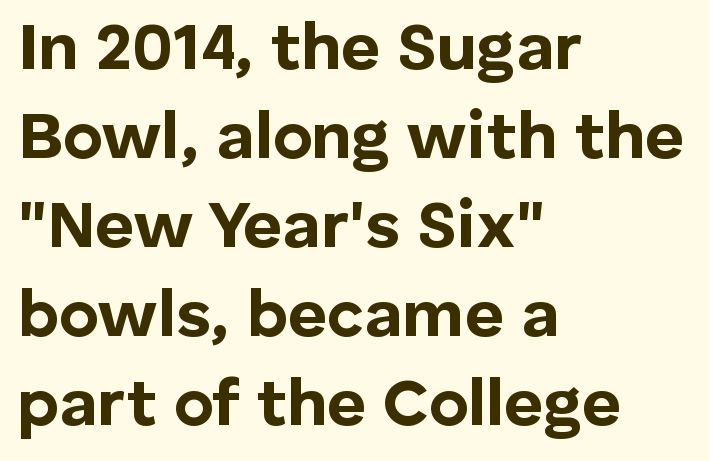
{"serif": "no", "italic": "no", "bold": "yes", "weight": "bold", "width": "normal", "stroke_contrast": "low", "x_height": "medium", "monospaced": "no", "underline": "no", "align": "left", "line_spacing": "normal", "line_spacing_ratio": 1.33, "letter_spacing": "normal", "letter_spacing_em": 0.0, "glyph_px": 67}
